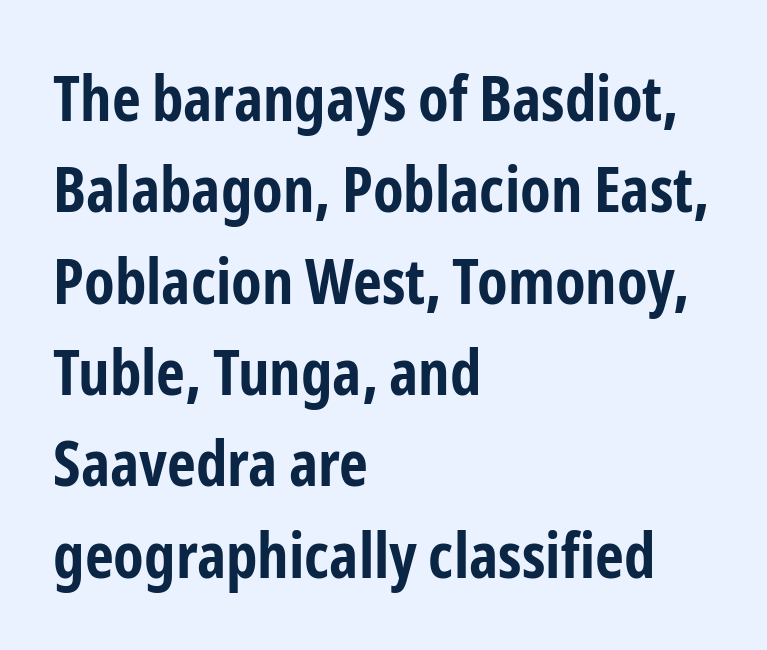
{"serif": "no", "italic": "no", "bold": "yes", "weight": "bold", "width": "condensed", "stroke_contrast": "low", "x_height": "medium", "monospaced": "no", "underline": "no", "align": "left", "line_spacing": "normal", "line_spacing_ratio": 1.45, "letter_spacing": "normal", "letter_spacing_em": 0.0, "glyph_px": 63}
